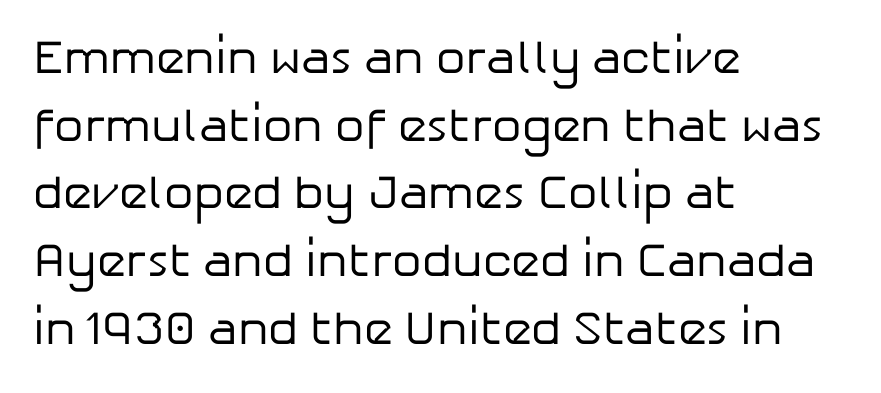
{"serif": "no", "italic": "no", "bold": "no", "weight": "regular", "width": "normal", "stroke_contrast": "low", "x_height": "medium", "monospaced": "no", "underline": "no", "align": "left", "line_spacing": "normal", "line_spacing_ratio": 1.44, "letter_spacing": "normal", "letter_spacing_em": 0.0, "glyph_px": 47}
